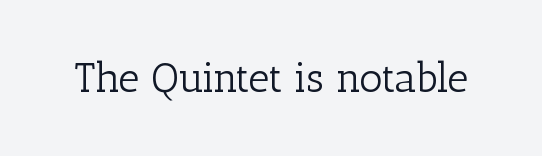
The type family on display is of the serif kind. Does extra space separate the letters? No, they use regular spacing. Think of a printed novel: that variable character pitch is what you see here. Check under the words: just untouched page.
